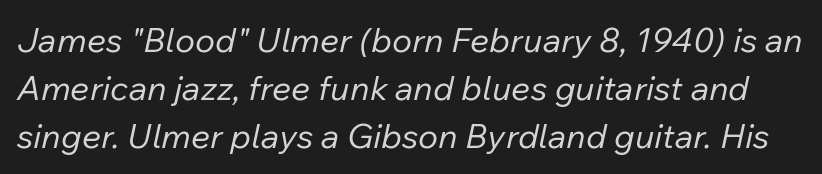
Q: Is the text bold? A: No.
Q: Is the text italic (slanted)? A: Yes, it leans right by about 12 degrees.
Q: Is the text underlined? A: No.
Q: Is the spacing between letters normal or unusually wide? A: Normal.
Q: Is the spacing between lines tight, normal or loose? A: Normal.
Q: Width (condensed, normal, or wide)? A: Normal.
Q: Stroke contrast? A: Low.
Q: x-height? A: Medium.
Q: Monospaced? A: No.
